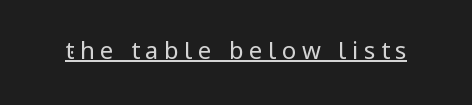
{"italic": "no", "bold": "no", "underline": "yes", "letter_spacing": "wide", "letter_spacing_em": 0.23, "glyph_px": 24}
